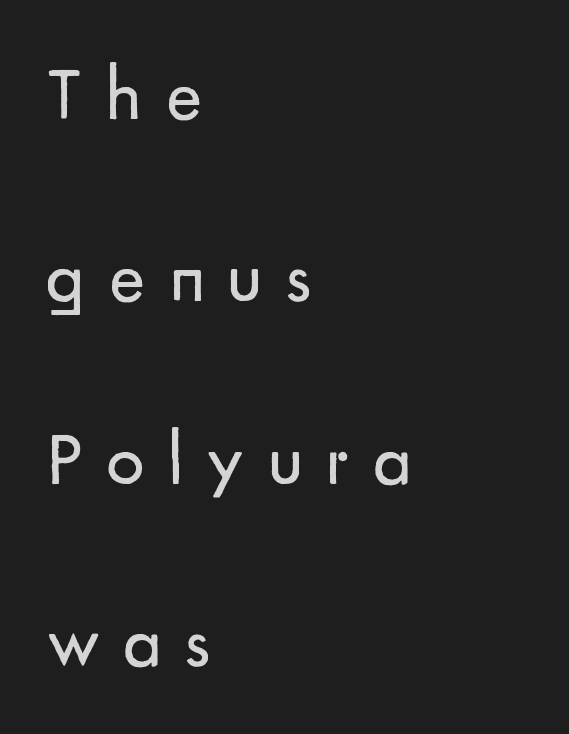
The image shows 76 px regular-weight sans-serif type, upright; set left-aligned, loose line spacing (2.4x), unusually wide letter spacing (+0.31 em), not underlined; low stroke contrast and a small x-height.
